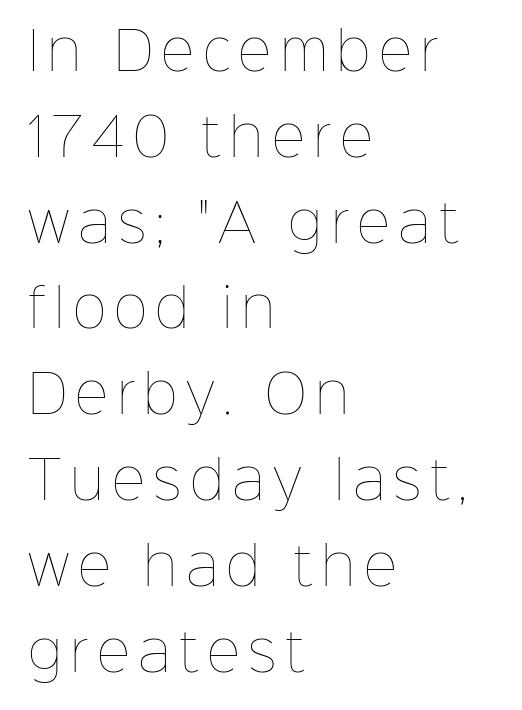
{"italic": "no", "bold": "no", "weight": "thin", "width": "normal", "stroke_contrast": "low", "x_height": "medium", "monospaced": "no", "underline": "no", "align": "left", "line_spacing": "normal", "line_spacing_ratio": 1.65, "glyph_px": 52}
